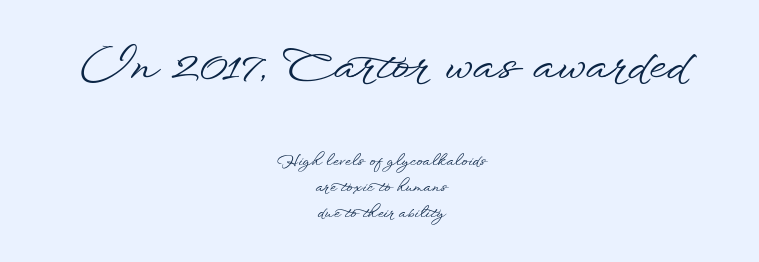
Q: Is the text italic (slanted)? A: Yes.
Q: Is the typeface a serif or a sans-serif typeface? A: Sans-serif.
Q: Is the text underlined? A: No.
Q: How is the paragraph aligned? A: Centered.
Q: Is the spacing between letters normal or unusually wide? A: Normal.
Q: Which block of text is set in a larger size, the first (top) or the second (bottom)? A: The first (top) one.
Q: Width (condensed, normal, or wide)? A: Wide.
Q: Stroke contrast? A: Low.
Q: x-height? A: Small.
Q: Monospaced? A: No.
